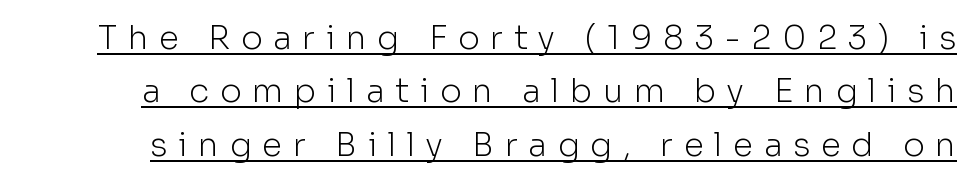
Do the characters align in a grid? No, the font is proportional. Style check: upright. No heavy texture on the line: the type isn't bold. Typographically, this falls in the sans-serif category. The rendering inserts visible extra space after every character. Is there an underline? Yes — a line sits under the letters.
